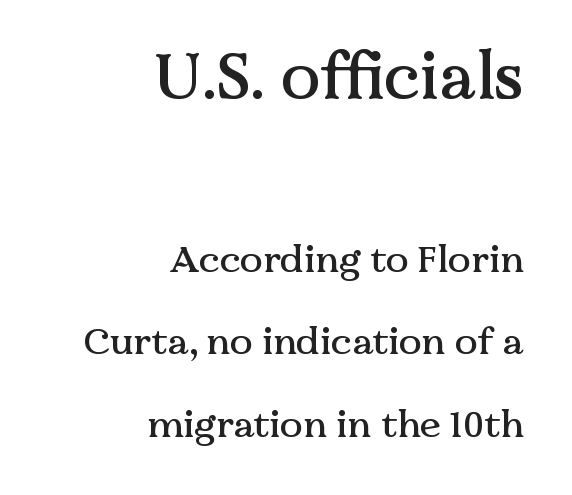
No italicization has been applied; the sample stays upright. The face used here is proportionally spaced, like ordinary book or web type. Airy leading. Alignment: flush right.
